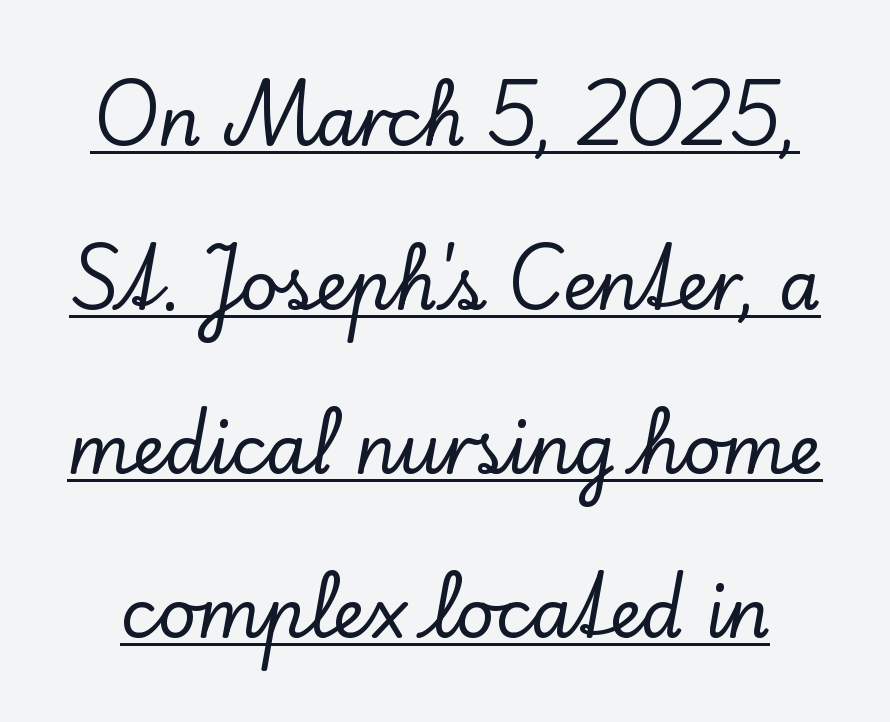
{"serif": "yes", "width": "normal", "stroke_contrast": "low", "x_height": "small", "monospaced": "no", "underline": "yes", "line_spacing": "loose", "line_spacing_ratio": 2.45, "letter_spacing": "normal", "letter_spacing_em": 0.0, "glyph_px": 67}
